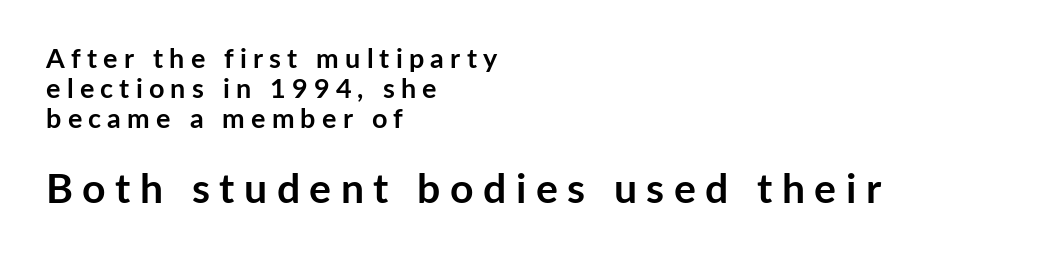
The image shows 41 px semibold sans-serif type, upright; set left-aligned, tight line spacing (1.12x), unusually wide letter spacing (+0.23 em), not underlined; the second (bottom) block is 1.52x larger; low stroke contrast and a medium x-height.
